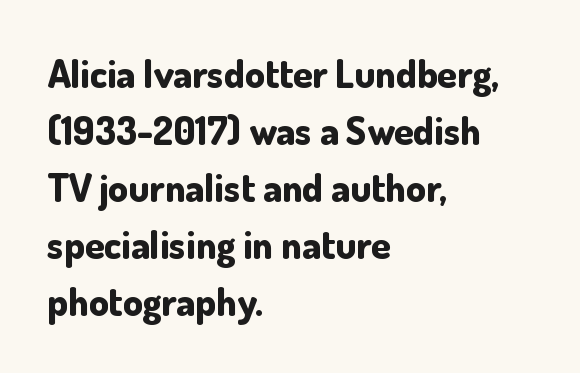
The image shows 39 px bold sans-serif type, upright; set left-aligned, normal line spacing (1.46x), normal letter spacing, not underlined; low stroke contrast and a small x-height.
